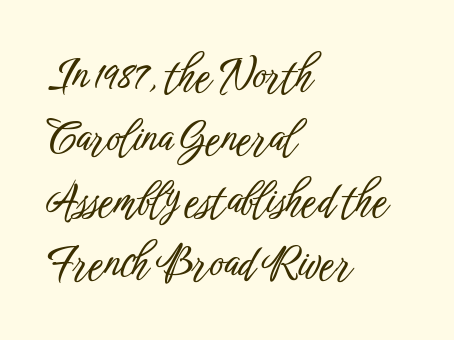
The image shows 42 px condensed sans-serif type; set left-aligned, normal line spacing (1.49x), normal letter spacing, not underlined; low stroke contrast and a medium x-height.
